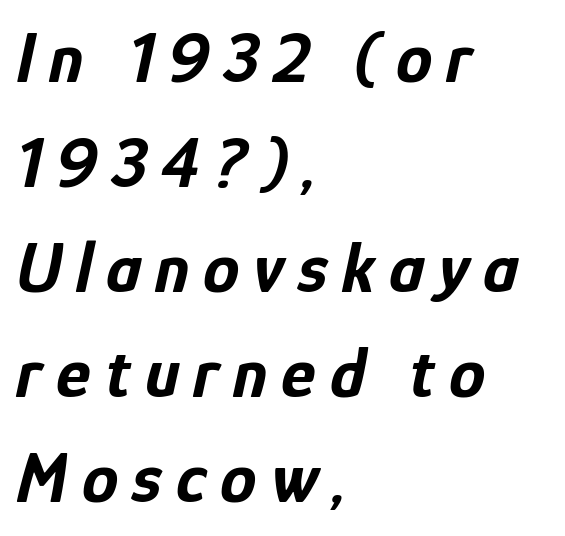
{"italic": "yes", "lean": "right", "slant_degrees": 12, "bold": "yes", "weight": "bold", "width": "condensed", "stroke_contrast": "low", "x_height": "medium", "monospaced": "no", "underline": "no", "align": "left", "line_spacing": "normal", "line_spacing_ratio": 1.44, "glyph_px": 73}
